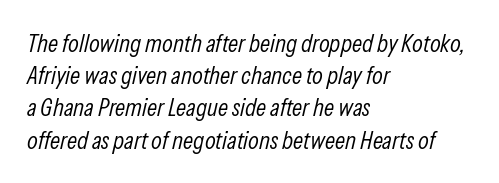
The letterforms sit at book weight or below. The area under the type is left untouched. Teacher's note: observe the even left margin — that is flush-left alignment. Italic? Definitely — the glyphs are oblique. The letterforms sit shoulder to shoulder at normal distance. Regarding leading, the lines here are spaced in the standard way.
